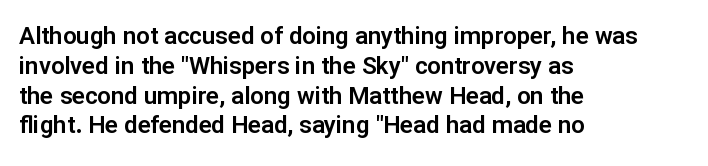
This sample uses an upright cut, with every glyph sitting square on the baseline. The space beneath each line is pristine and unruled. Short note: letters normally spaced. A classic flush-left, rag-right setting is used for this passage.
